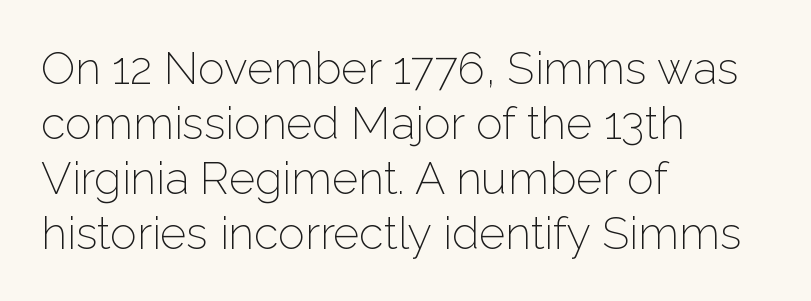
The image shows 45 px light sans-serif type, upright; set left-aligned, line spacing 1.22x, normal letter spacing, not underlined; low stroke contrast and a medium x-height.
